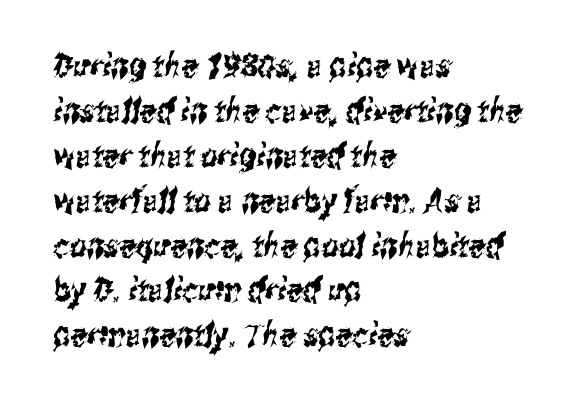
Q: Is the typeface a serif or a sans-serif typeface? A: Sans-serif.
Q: Is the text underlined? A: No.
Q: How is the paragraph aligned? A: Left-aligned.
Q: Is the spacing between letters normal or unusually wide? A: Normal.
Q: Is the spacing between lines tight, normal or loose? A: Normal.
Q: Width (condensed, normal, or wide)? A: Condensed.
Q: Stroke contrast? A: Medium.
Q: x-height? A: Medium.
Q: Monospaced? A: No.
